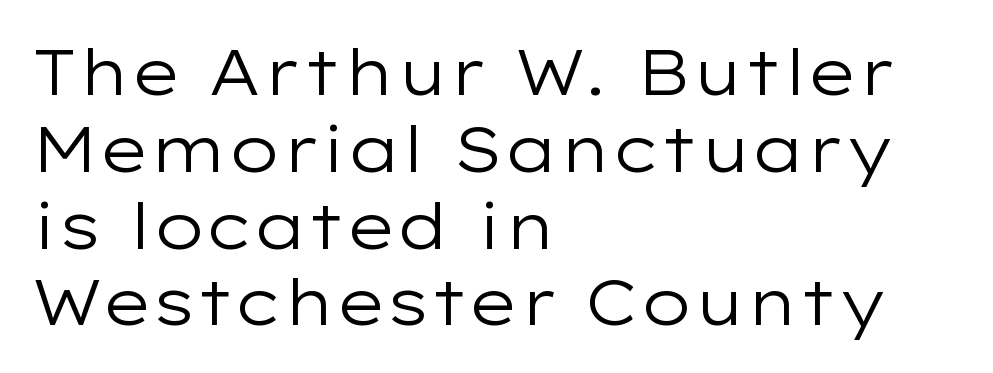
Q: Is the text bold? A: No.
Q: Is the text italic (slanted)? A: No, it is upright.
Q: Is the typeface a serif or a sans-serif typeface? A: Sans-serif.
Q: Is the text underlined? A: No.
Q: How is the paragraph aligned? A: Left-aligned.
Q: Is the spacing between letters normal or unusually wide? A: Normal.
Q: Width (condensed, normal, or wide)? A: Wide.
Q: Stroke contrast? A: Low.
Q: x-height? A: Medium.
Q: Monospaced? A: No.
